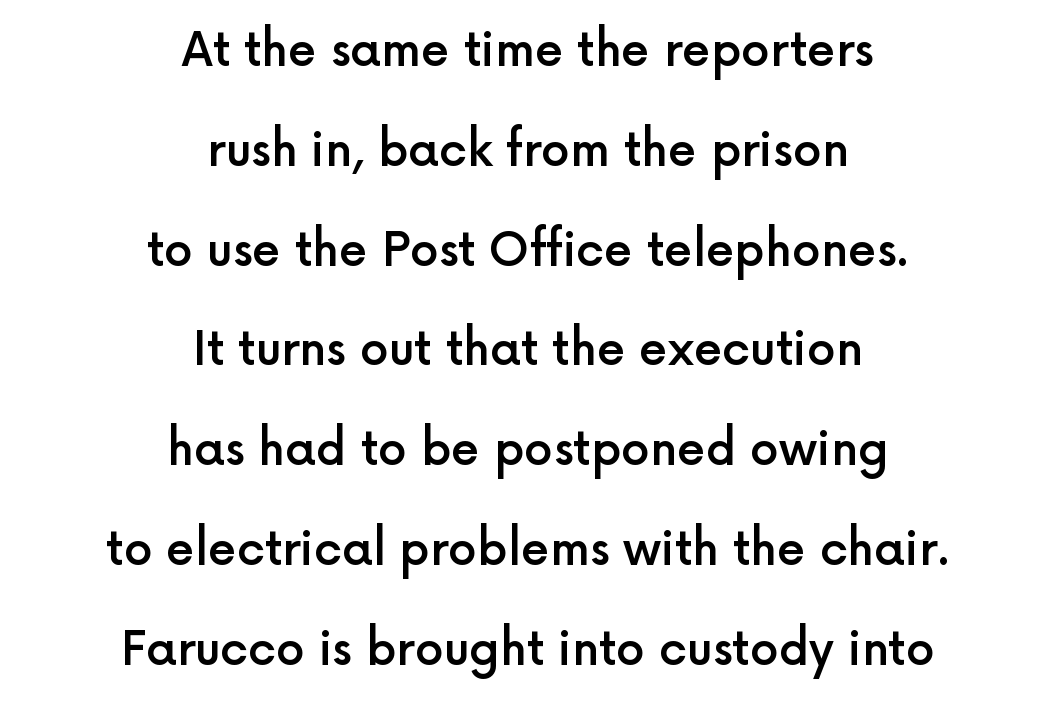
The image shows 46 px semibold sans-serif type, upright; set centered, loose line spacing (2.17x), normal letter spacing, not underlined; a medium x-height.
